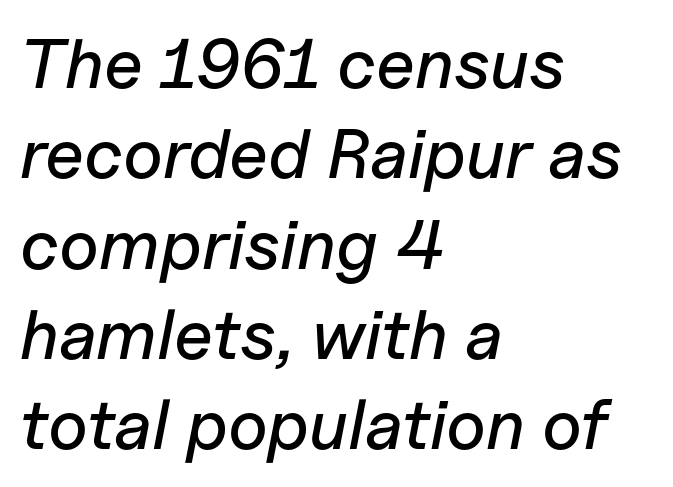
{"italic": "yes", "lean": "right", "slant_degrees": 11, "width": "normal", "stroke_contrast": "low", "x_height": "medium", "monospaced": "no", "underline": "no", "align": "left", "line_spacing": "normal", "line_spacing_ratio": 1.29, "letter_spacing": "normal", "letter_spacing_em": 0.0, "glyph_px": 70}
